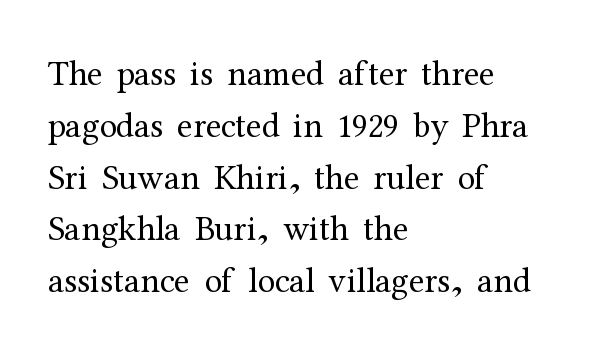
The image shows 35 px regular-weight serif type, upright; set left-aligned, normal line spacing (1.48x), normal letter spacing, not underlined; medium stroke contrast and a medium x-height.
